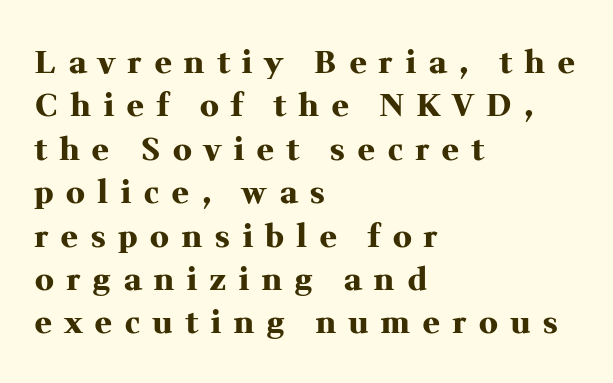
Q: Is the text bold? A: Yes.
Q: Is the text italic (slanted)? A: No, it is upright.
Q: Is the typeface a serif or a sans-serif typeface? A: Serif.
Q: Is the text underlined? A: No.
Q: How is the paragraph aligned? A: Left-aligned.
Q: Is the spacing between letters normal or unusually wide? A: Unusually wide.
Q: Is the spacing between lines tight, normal or loose? A: Normal.
Q: Width (condensed, normal, or wide)? A: Normal.
Q: Stroke contrast? A: Medium.
Q: x-height? A: Medium.
Q: Monospaced? A: No.
